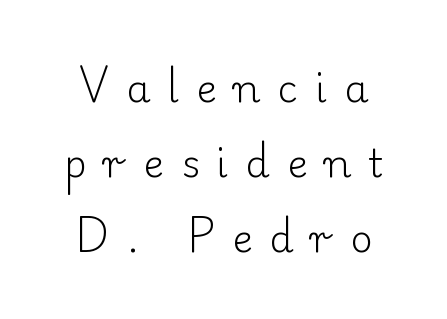
Q: Is the text bold? A: No.
Q: Is the text italic (slanted)? A: No, it is upright.
Q: Is the text underlined? A: No.
Q: Is the spacing between letters normal or unusually wide? A: Unusually wide.
Q: Is the spacing between lines tight, normal or loose? A: Loose.
Q: Width (condensed, normal, or wide)? A: Normal.
Q: Stroke contrast? A: Low.
Q: x-height? A: Small.
Q: Monospaced? A: No.
